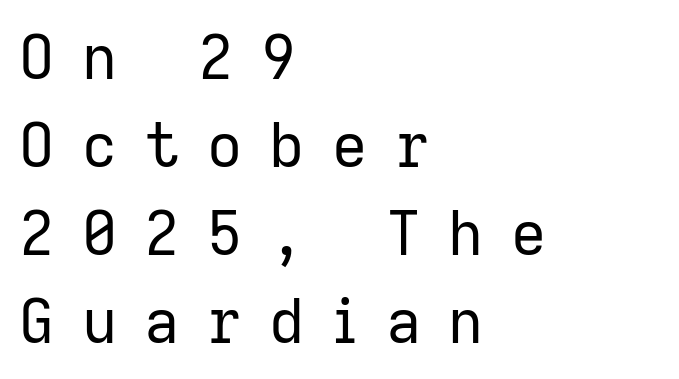
On a weight scale, this lands at 450 or below. I'd call this a sans setting — the letters go barefoot. Words appear elongated and porous because spacing is wide. The rendering uses natural spacing where letterforms have individual widths. A typesetter would mark this as roman, not italic.
